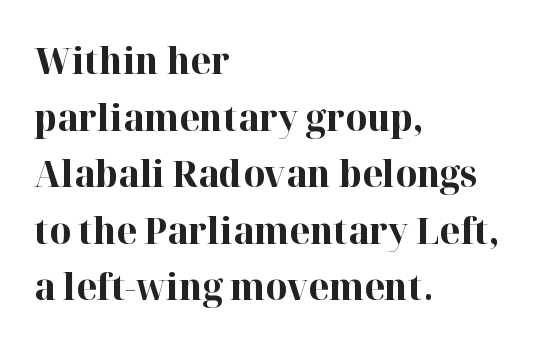
The designer left line spacing at the default. Looks like regular typesetting: each glyph gets only the width it needs. The text block is weighted toward the left margin, trailing off unevenly rightward. Glyph-to-glyph distance matches everyday printed text. The foot of each line stays bare and open.
